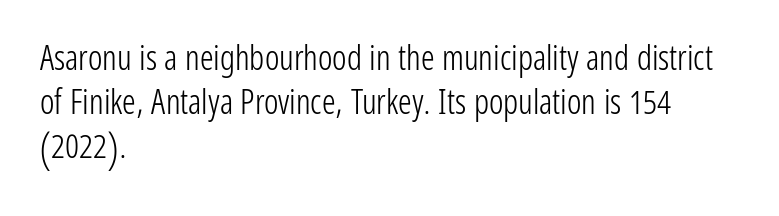
{"serif": "no", "italic": "no", "bold": "no", "weight": "light", "width": "condensed", "stroke_contrast": "low", "x_height": "medium", "monospaced": "no", "underline": "no", "align": "left", "line_spacing": "normal", "line_spacing_ratio": 1.3, "letter_spacing": "normal", "letter_spacing_em": 0.0, "glyph_px": 34}
